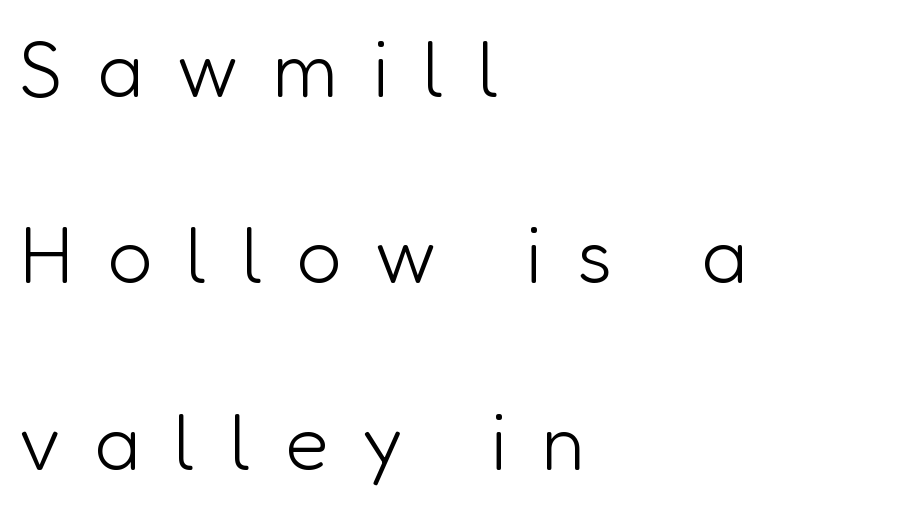
Q: Is the text bold? A: No.
Q: Is the text italic (slanted)? A: No, it is upright.
Q: Is the typeface a serif or a sans-serif typeface? A: Sans-serif.
Q: Is the text underlined? A: No.
Q: How is the paragraph aligned? A: Left-aligned.
Q: Is the spacing between letters normal or unusually wide? A: Unusually wide.
Q: Is the spacing between lines tight, normal or loose? A: Loose.
Q: Width (condensed, normal, or wide)? A: Normal.
Q: Stroke contrast? A: Low.
Q: x-height? A: Medium.
Q: Monospaced? A: No.
